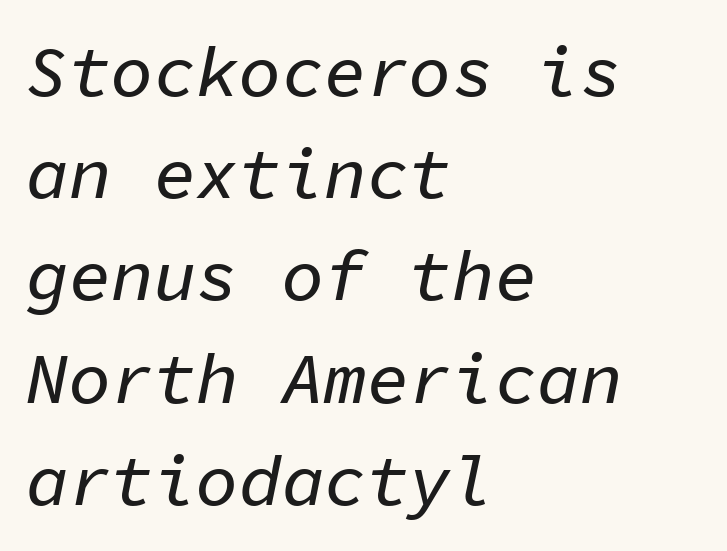
Looks like terminal output: every glyph gets an equal slot. Rows of type keep a routine distance in the vertical direction. An italicized treatment has been applied to the whole sample. The specimen omits any rule beneath the text block's lines. The letters sit at their default tracking, neither squeezed nor spread.
